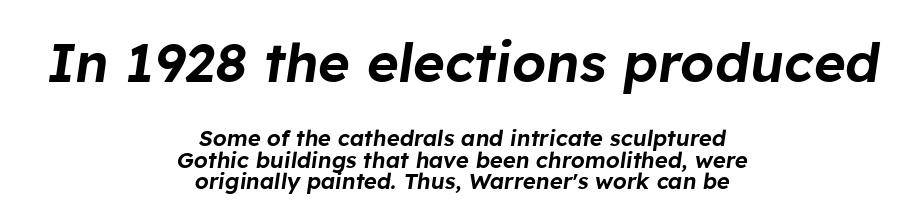
The image shows 54 px text type, italic (leaning right); set centered, tight line spacing (0.98x), normal letter spacing, not underlined; the first (top) block is 2.45x larger; low stroke contrast and a medium x-height.
